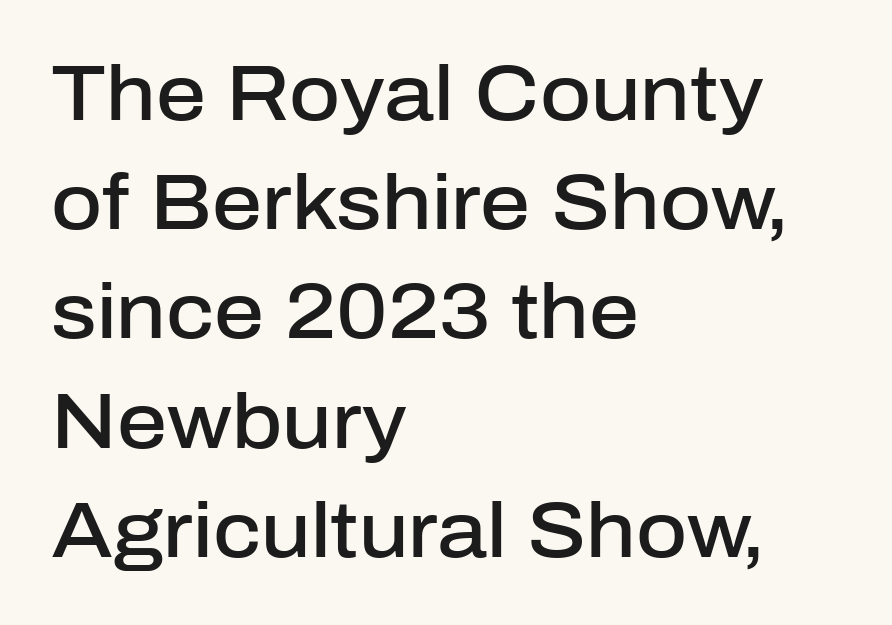
{"serif": "no", "italic": "no", "bold": "semi", "weight": "semibold", "width": "normal", "stroke_contrast": "low", "x_height": "medium", "monospaced": "no", "underline": "no", "align": "left", "line_spacing": "normal", "line_spacing_ratio": 1.4, "letter_spacing": "normal", "letter_spacing_em": 0.0, "glyph_px": 78}
